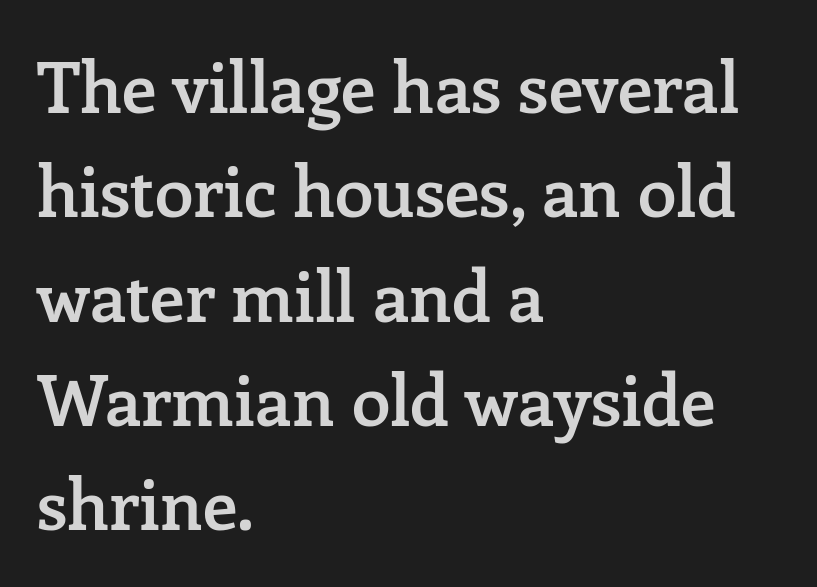
The image shows 70 px semibold serif type, upright; set left-aligned, normal line spacing (1.49x), normal letter spacing, not underlined; low stroke contrast and a medium x-height.
